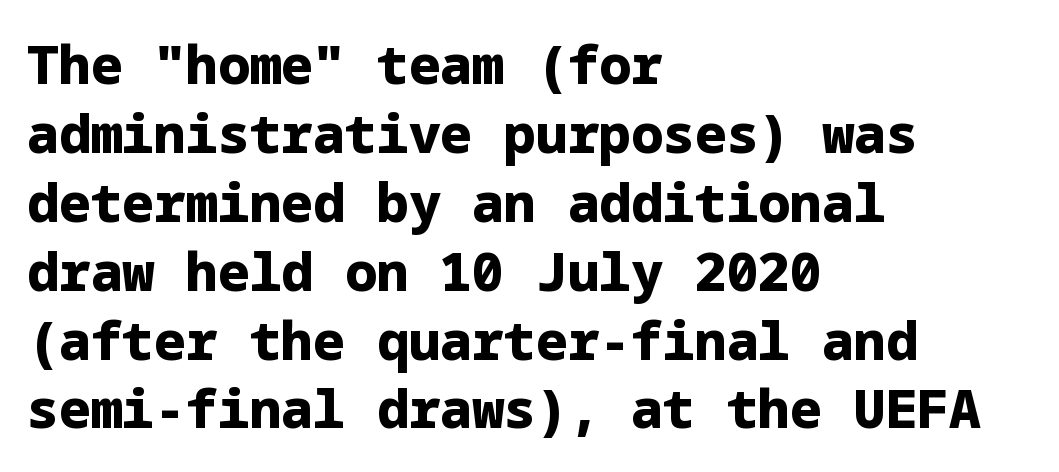
Emphasis by weight is at full strength: bold. Clear beneath every line of the passage. Does the copy run flush right? No — it runs flush left. The axis of the letterforms is exactly vertical. The rendering keeps characters at their native spacing. Normally led — the rows are evenly, conventionally spaced.
